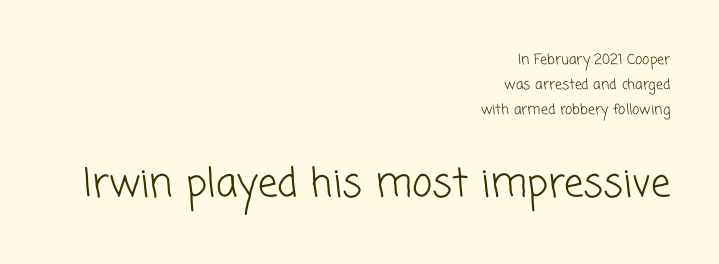
{"serif": "no", "bold": "no", "weight": "light", "width": "normal", "stroke_contrast": "low", "x_height": "medium", "monospaced": "no", "underline": "no", "align": "right", "line_spacing_ratio": 1.78, "letter_spacing": "normal", "letter_spacing_em": 0.0, "larger_block": "second", "size_ratio": 2.79, "glyph_px": 39}
